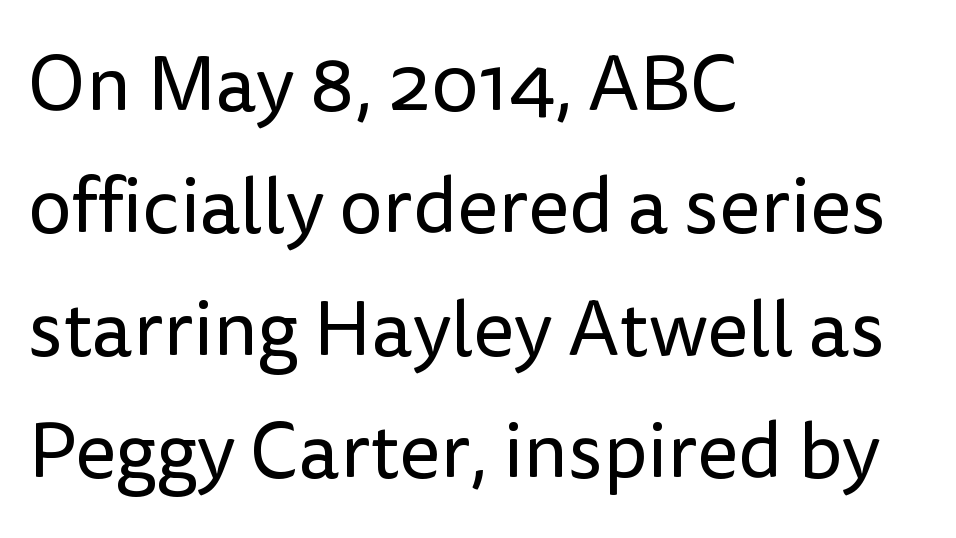
The image shows 78 px regular-weight sans-serif type, upright; set left-aligned, normal line spacing (1.57x), normal letter spacing, not underlined; low stroke contrast and a medium x-height.
